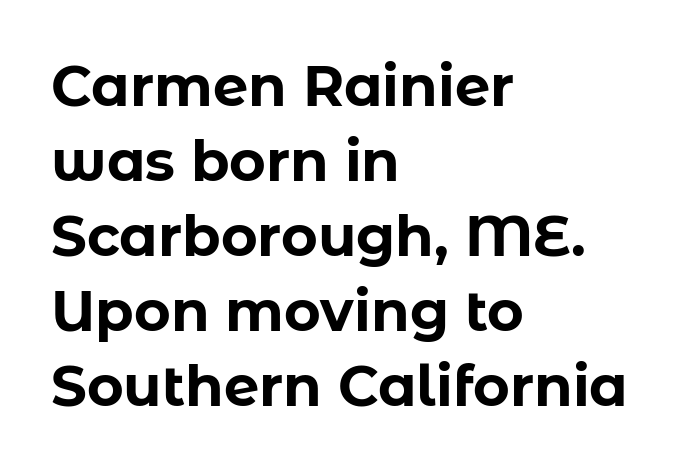
Q: Is the text bold? A: Yes.
Q: Is the text italic (slanted)? A: No, it is upright.
Q: Is the typeface a serif or a sans-serif typeface? A: Sans-serif.
Q: Is the text underlined? A: No.
Q: How is the paragraph aligned? A: Left-aligned.
Q: Is the spacing between letters normal or unusually wide? A: Normal.
Q: Is the spacing between lines tight, normal or loose? A: Normal.
Q: Width (condensed, normal, or wide)? A: Normal.
Q: Stroke contrast? A: Low.
Q: x-height? A: Medium.
Q: Monospaced? A: No.
